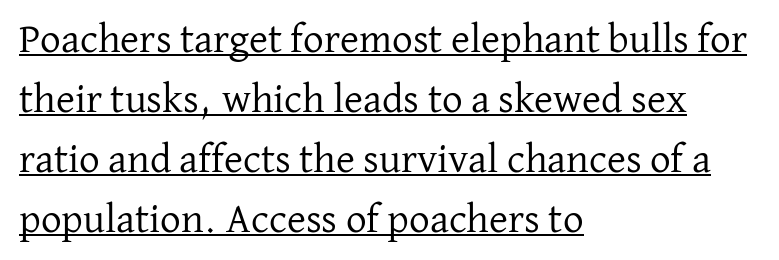
Evenly set lines give the paragraph a standard silhouette. The passage shown is typed in a proportional face where columns would drift. The passage shown has conventional tracking throughout. The rendered words wear a rule along their underside. I'd call this a serif setting — the letters wear small feet. A student would call this left alignment; a typographer would say flush left, rag right.
